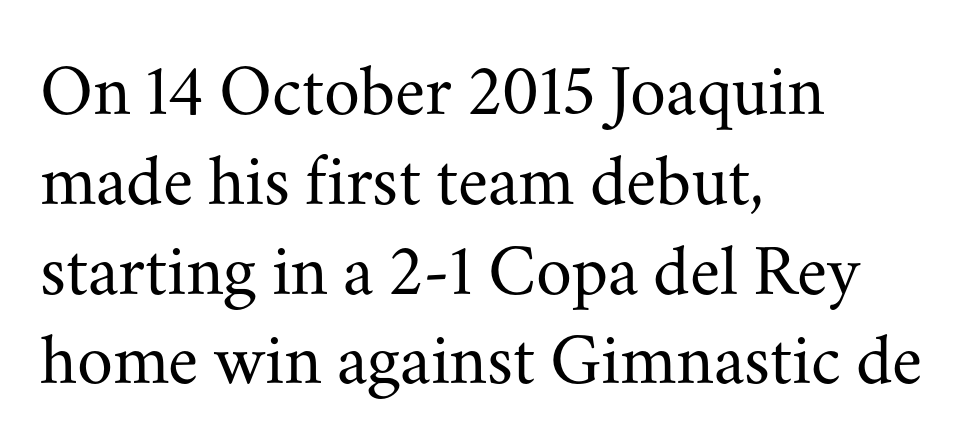
{"serif": "yes", "italic": "no", "bold": "no", "weight": "regular", "width": "normal", "stroke_contrast": "medium", "x_height": "small", "monospaced": "no", "underline": "no", "align": "left", "line_spacing_ratio": 1.23, "letter_spacing": "normal", "letter_spacing_em": 0.0, "glyph_px": 73}
